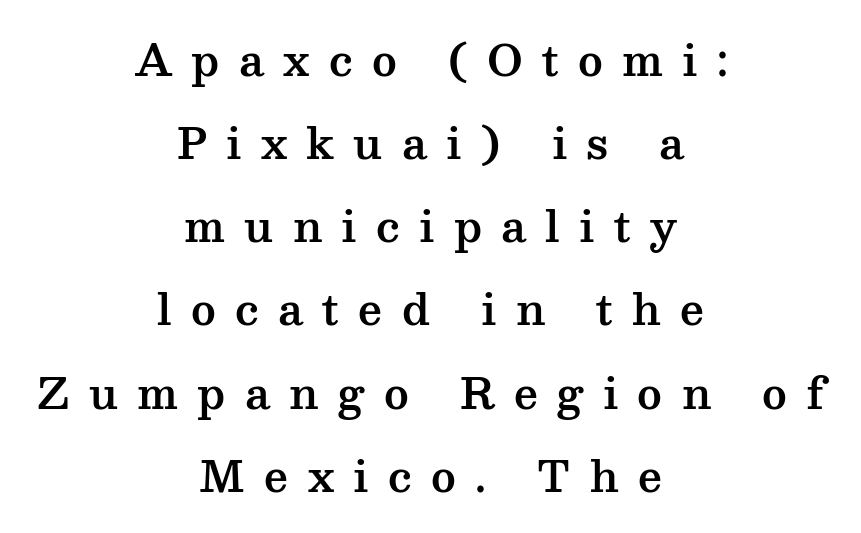
{"serif": "yes", "italic": "no", "width": "wide", "stroke_contrast": "medium", "x_height": "medium", "monospaced": "no", "underline": "no", "align": "center", "line_spacing": "loose", "line_spacing_ratio": 1.98, "letter_spacing": "wide", "letter_spacing_em": 0.46, "glyph_px": 42}
